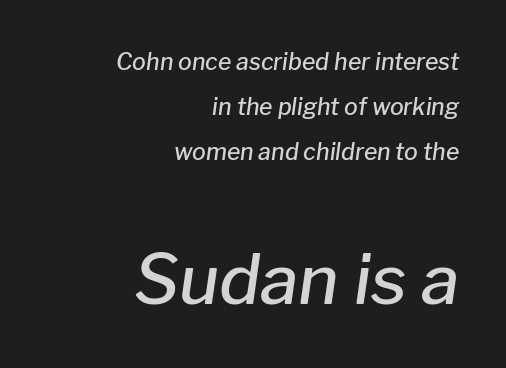
The image shows 69 px semibold type, italic (leaning right); set right-aligned, loose line spacing (1.95x), normal letter spacing, not underlined; the second (bottom) block is 3.0x larger; low stroke contrast and a medium x-height.
